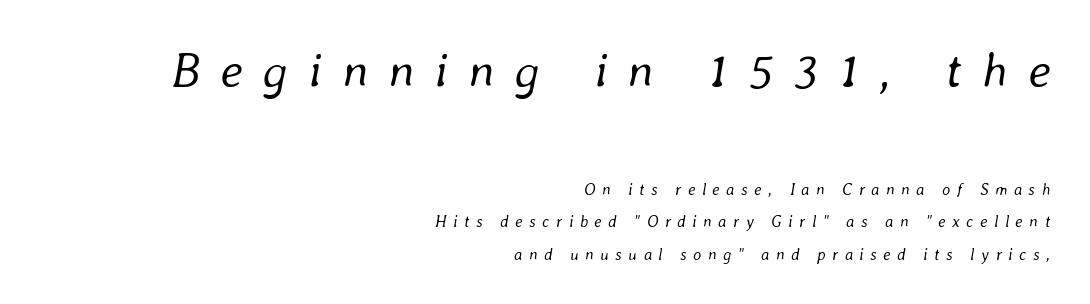
The image shows 49 px regular-weight type, italic (leaning right); set right-aligned, loose line spacing (2.03x), unusually wide letter spacing (+0.41 em), not underlined; the first (top) block is 3.06x larger; low stroke contrast and a medium x-height.
